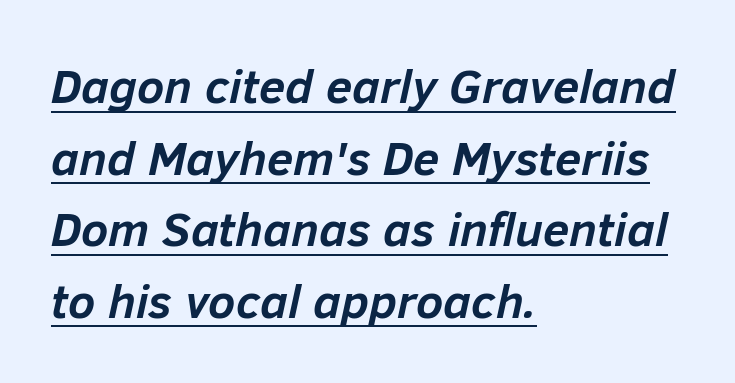
The image shows 48 px semibold type, italic (leaning right); set left-aligned, normal line spacing (1.49x), normal letter spacing, underlined; low stroke contrast and a medium x-height.
